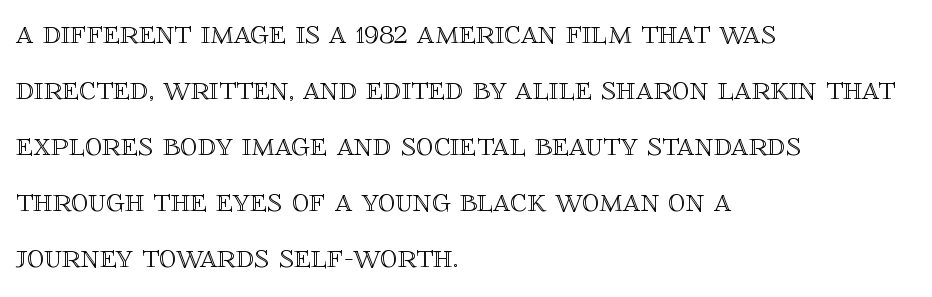
{"italic": "no", "width": "normal", "x_height": "large", "monospaced": "no", "underline": "no", "align": "left", "line_spacing": "normal", "line_spacing_ratio": 1.6, "letter_spacing": "normal", "letter_spacing_em": 0.0, "glyph_px": 35}
